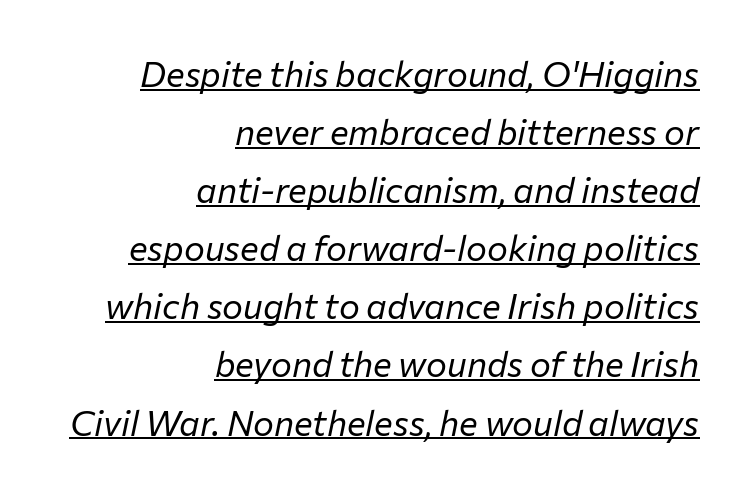
{"italic": "yes", "lean": "right", "slant_degrees": 12, "bold": "no", "weight": "regular", "width": "normal", "stroke_contrast": "low", "x_height": "medium", "monospaced": "no", "underline": "yes", "align": "right", "line_spacing": "normal", "line_spacing_ratio": 1.66, "letter_spacing": "normal", "letter_spacing_em": 0.0, "glyph_px": 35}
